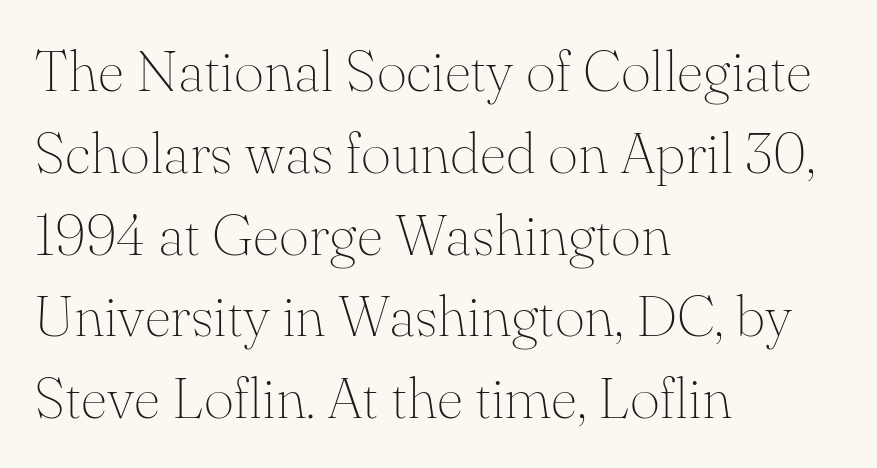
Q: Is the text bold? A: No.
Q: Is the text italic (slanted)? A: No, it is upright.
Q: Is the typeface a serif or a sans-serif typeface? A: Serif.
Q: Is the text underlined? A: No.
Q: How is the paragraph aligned? A: Left-aligned.
Q: Is the spacing between letters normal or unusually wide? A: Normal.
Q: Is the spacing between lines tight, normal or loose? A: Normal.
Q: Width (condensed, normal, or wide)? A: Normal.
Q: Stroke contrast? A: Medium.
Q: x-height? A: Small.
Q: Monospaced? A: No.
